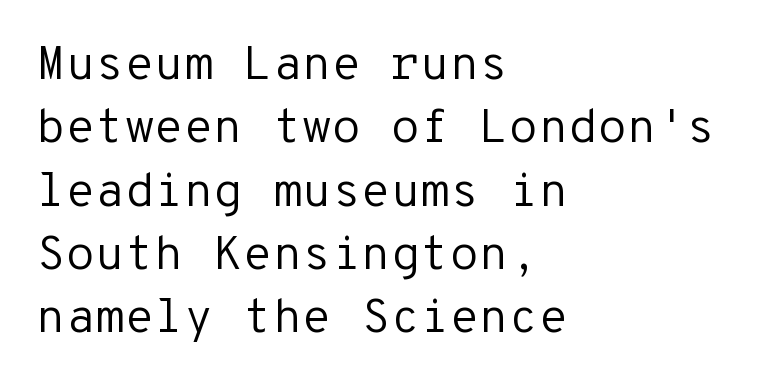
Horizontal bands of white between lines are of average thickness. This reads as an unemphasized weight, regular at the heaviest. Alignment: flush left. The passage shown has conventional tracking throughout.
